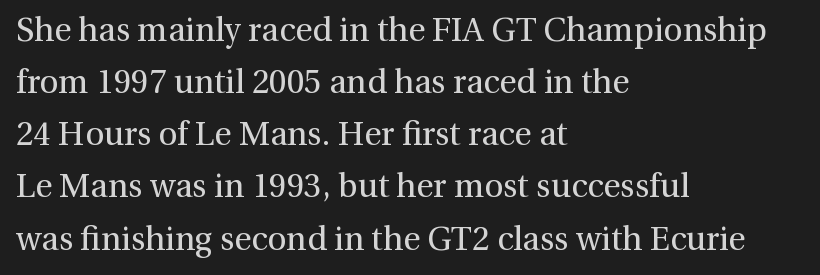
The image shows 33 px regular-weight serif type, upright; set left-aligned, normal line spacing (1.58x), normal letter spacing, not underlined; a medium x-height.
